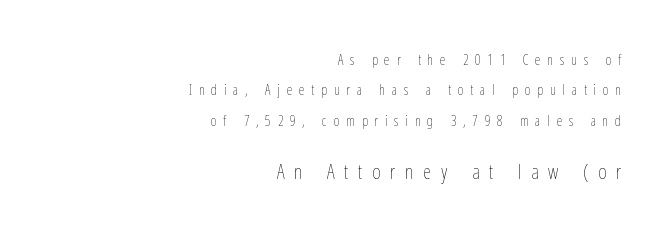
Q: Is the text bold? A: No.
Q: Is the text italic (slanted)? A: No, it is upright.
Q: Is the text underlined? A: No.
Q: How is the paragraph aligned? A: Right-aligned.
Q: Is the spacing between letters normal or unusually wide? A: Unusually wide.
Q: Is the spacing between lines tight, normal or loose? A: Loose.
Q: Which block of text is set in a larger size, the first (top) or the second (bottom)? A: The second (bottom) one.
